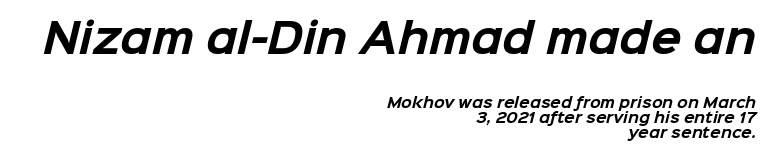
A dark, heavy texture on the line: the type is bold. The block sitting higher on the canvas is the one with enlarged characters. The passage shown is not underscored anywhere. Short note: letters normally spaced. Character widths vary here, with narrow letters taking less room than wide ones. Line endings align vertically; line beginnings do not.
